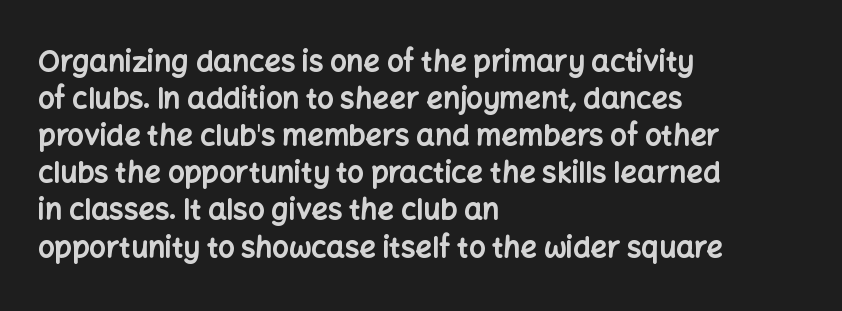
{"serif": "no", "italic": "no", "bold": "yes", "weight": "bold", "width": "normal", "stroke_contrast": "low", "x_height": "medium", "monospaced": "no", "underline": "no", "align": "left", "line_spacing": "normal", "line_spacing_ratio": 1.28, "letter_spacing": "normal", "letter_spacing_em": 0.0, "glyph_px": 29}
